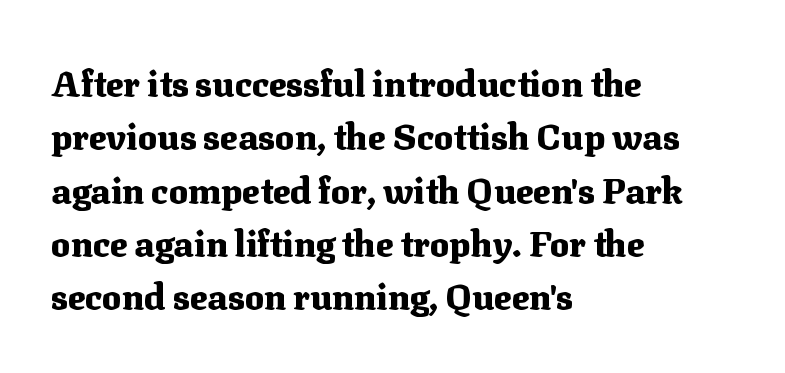
Does the leading feel generous? No, just average. Small tapered or slab feet sit at the stroke ends, so this counts as serif. Is there any slant? The stems are plumb. Plenty of ink on the page — the face is bold. The rag falls on the right side of this text block. Standard letterfit; no display-style spreading of the glyphs.
